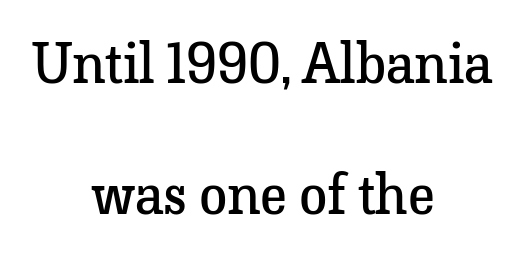
The image shows 57 px regular-weight serif type, upright; set centered, loose line spacing (2.3x), normal letter spacing, not underlined; low stroke contrast and a medium x-height.
